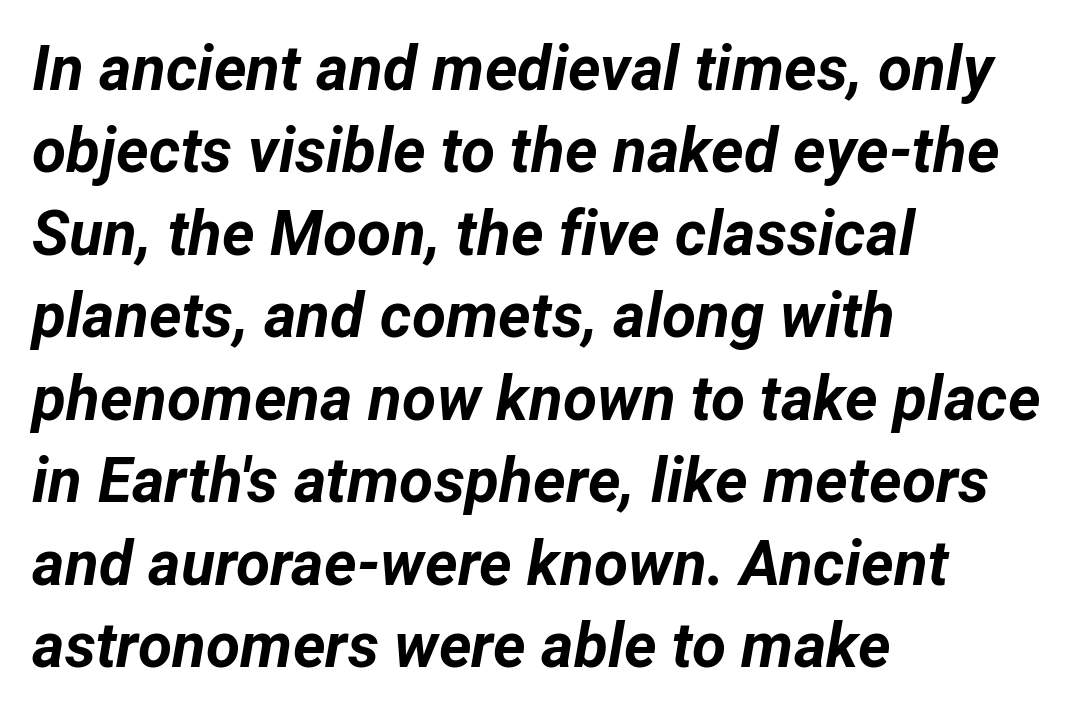
Varying glyph widths throughout — classic text-font behaviour. The rows are spaced the way most documents space them. Words float on clear page, feet unadorned. Is the type bold? Yes — the strokes are clearly thick and heavy.
